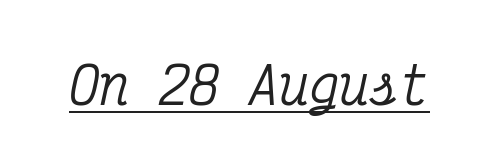
Q: Is the text italic (slanted)? A: Yes, it leans right by about 12 degrees.
Q: Is the typeface a serif or a sans-serif typeface? A: Serif.
Q: Is the text underlined? A: Yes.
Q: Is the spacing between letters normal or unusually wide? A: Normal.
Q: Width (condensed, normal, or wide)? A: Condensed.
Q: Stroke contrast? A: Medium.
Q: x-height? A: Medium.
Q: Monospaced? A: Yes.
